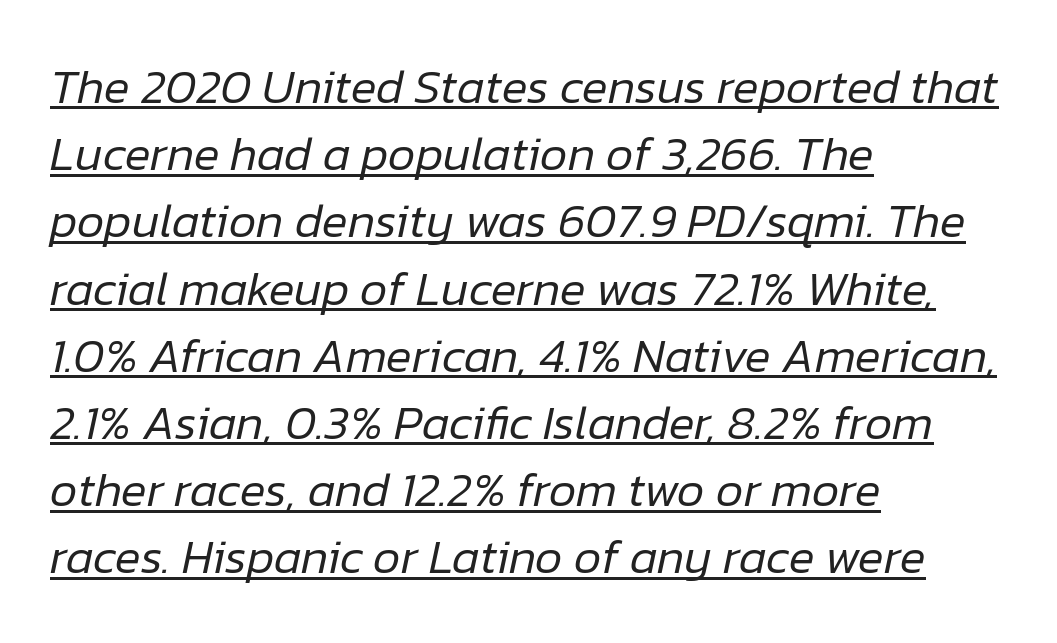
Each line of the rendering has a horizontal stroke beneath the glyphs. Horizontally, the lines are justified to the leading edge only. The axis of the letterforms is tilted away from vertical. Spacing verdict: proportional, widths tailored to each character.
